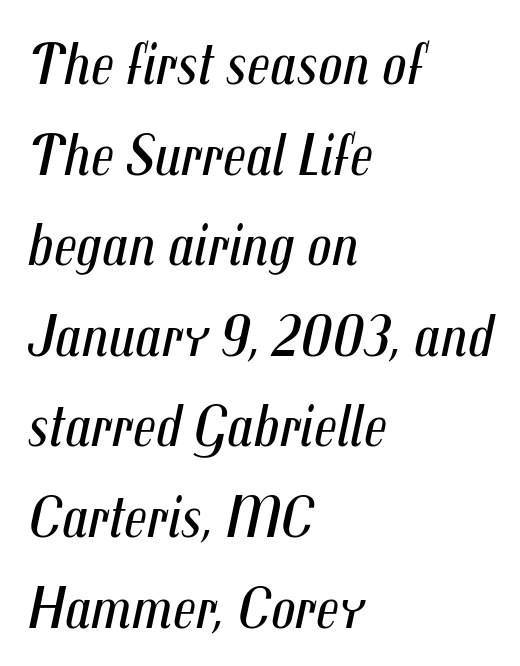
The image shows 60 px regular-weight, condensed type, italic (leaning right); set left-aligned, normal line spacing (1.51x), normal letter spacing, not underlined; medium stroke contrast and a medium x-height.
